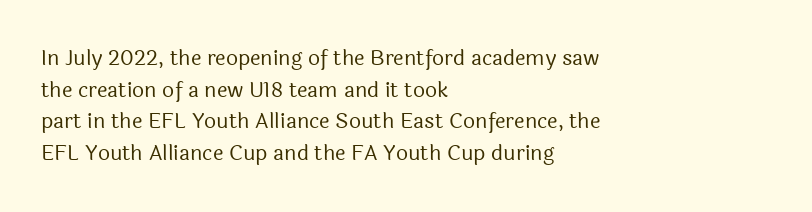
The image shows 21 px text type, upright; set left-aligned, normal line spacing (1.51x), normal letter spacing, not underlined.
